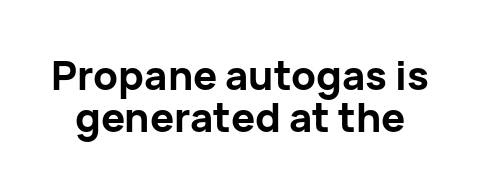
The image shows 40 px bold sans-serif type, upright; set tight line spacing (1.04x), normal letter spacing, not underlined; low stroke contrast and a medium x-height.
